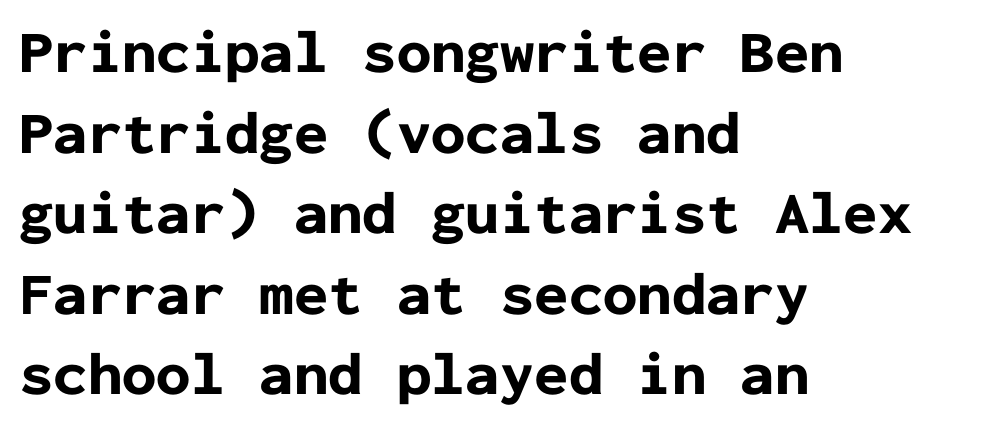
The image shows 61 px bold sans-serif type, upright, monospaced; set left-aligned, normal line spacing (1.32x), normal letter spacing, not underlined; low stroke contrast and a medium x-height.
